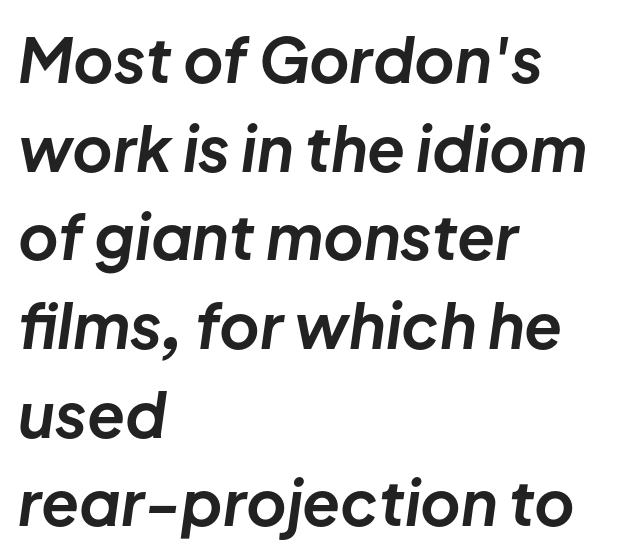
The space between consecutive lines is moderate. Check the space under the baseline: it is left empty. Posture: slanted. A typesetter would call this zero additional tracking. Heft: maximum for text — a bold.
